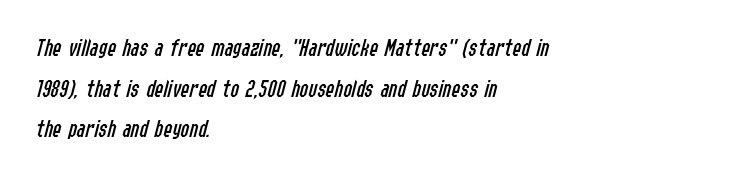
Q: Is the text bold? A: No.
Q: Is the text italic (slanted)? A: Yes, it leans right by about 14 degrees.
Q: Is the text underlined? A: No.
Q: How is the paragraph aligned? A: Left-aligned.
Q: Is the spacing between letters normal or unusually wide? A: Normal.
Q: Is the spacing between lines tight, normal or loose? A: Normal.
